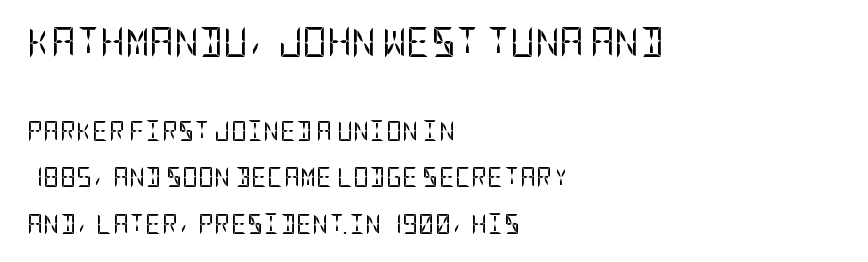
{"serif": "no", "italic": "no", "bold": "no", "weight": "regular", "width": "condensed", "stroke_contrast": "low", "x_height": "large", "underline": "no", "align": "left", "line_spacing": "loose", "line_spacing_ratio": 2.33, "letter_spacing": "normal", "letter_spacing_em": 0.0, "larger_block": "first", "size_ratio": 1.5, "glyph_px": 30}
